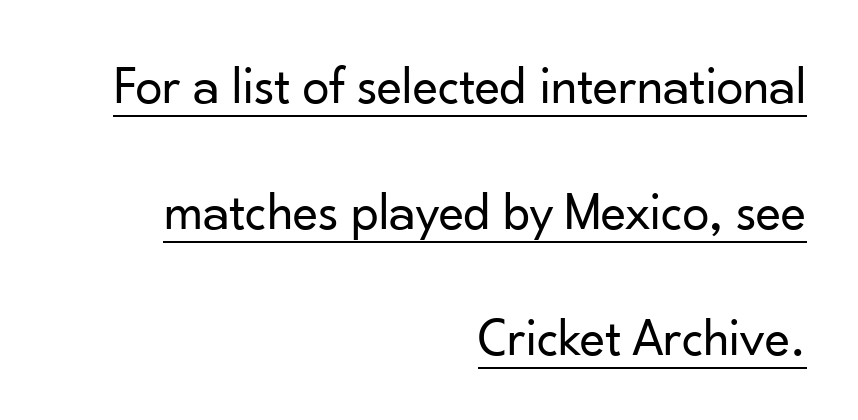
{"serif": "no", "italic": "no", "bold": "no", "weight": "regular", "width": "normal", "stroke_contrast": "low", "x_height": "small", "monospaced": "no", "underline": "yes", "align": "right", "line_spacing": "loose", "line_spacing_ratio": 2.33, "letter_spacing": "normal", "letter_spacing_em": 0.0, "glyph_px": 54}
